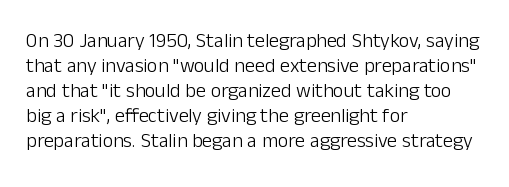
Underline: absent. These glyphs show unthickened strokes, regular width or finer. The leading is moderate, giving the passage an even texture. Upright lettering throughout.
